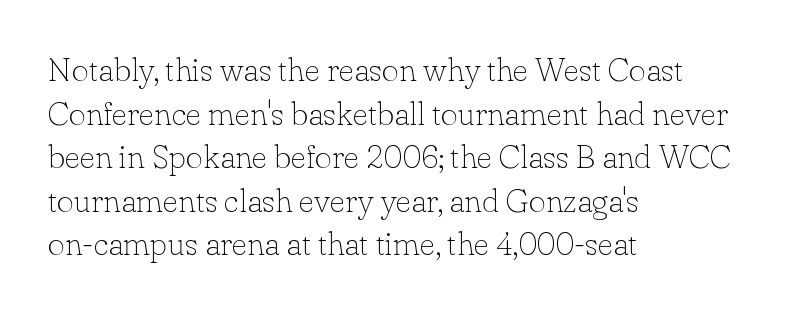
Q: Is the text bold? A: No.
Q: Is the text italic (slanted)? A: No, it is upright.
Q: Is the typeface a serif or a sans-serif typeface? A: Serif.
Q: Is the text underlined? A: No.
Q: How is the paragraph aligned? A: Left-aligned.
Q: Is the spacing between letters normal or unusually wide? A: Normal.
Q: Is the spacing between lines tight, normal or loose? A: Normal.
Q: Width (condensed, normal, or wide)? A: Normal.
Q: Stroke contrast? A: Low.
Q: x-height? A: Small.
Q: Monospaced? A: No.
